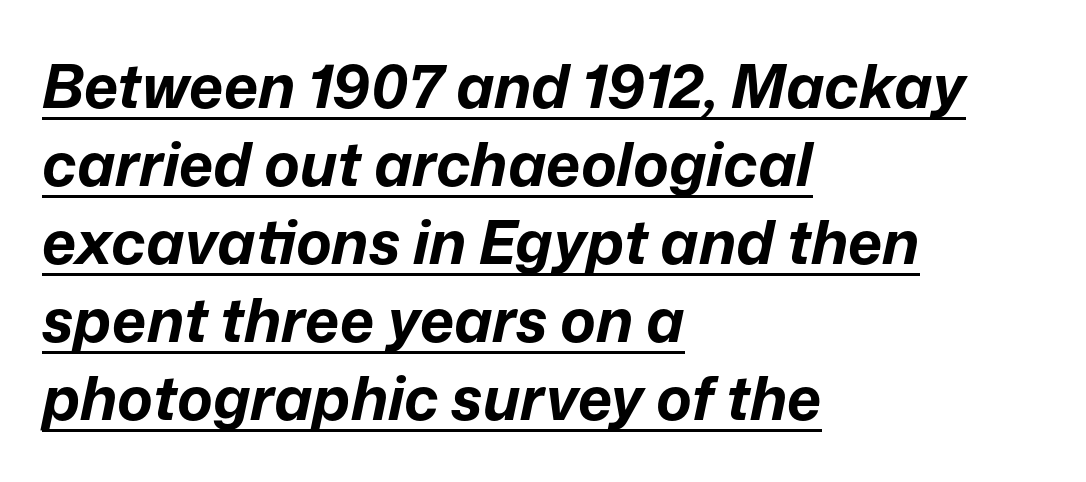
{"italic": "yes", "lean": "right", "slant_degrees": 12, "bold": "yes", "weight": "bold", "width": "normal", "stroke_contrast": "low", "x_height": "medium", "monospaced": "no", "underline": "yes", "align": "left", "line_spacing": "normal", "line_spacing_ratio": 1.3, "letter_spacing": "normal", "letter_spacing_em": 0.0, "glyph_px": 60}
